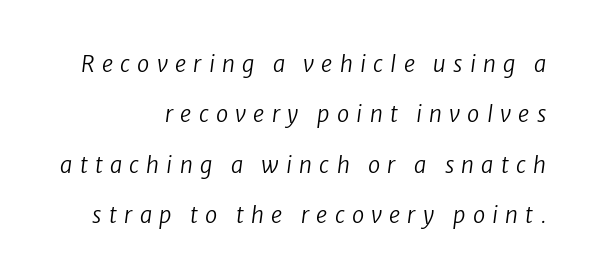
This reads as an unemphasized weight, regular at the heaviest. A typesetter would call this leading open, well beyond the default. The face used here is rendered with a markedly widened letterfit. Every character sits at an angle, as italics do.
